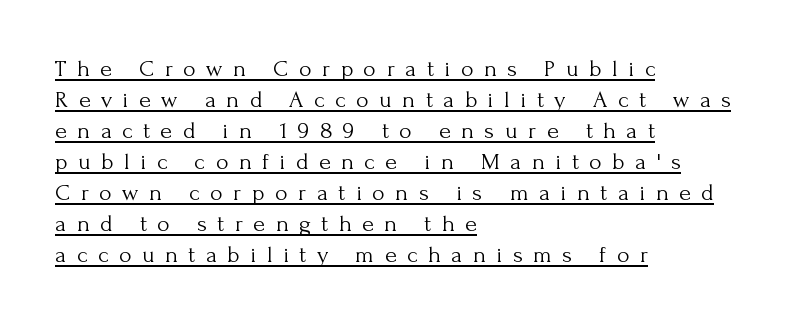
Heaviness? Minimal to ordinary, like unemphasized prose. These lines stack with their left ends in a neat column. Leading: standard. Nope, not italic — everything's standing straight. Decoration check: the copy is underlined. There is plenty of visible air inserted between adjacent glyphs.
